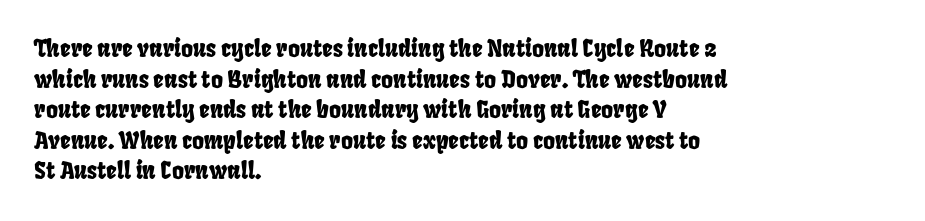
The image shows 23 px text type; set left-aligned, normal line spacing (1.33x), normal letter spacing, not underlined.
